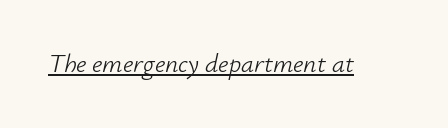
What stands out about the letter spacing? Nothing — it is the standard amount. Slant detected: the letters are inclined. Does a line run under the words? Yes, clearly. Each stroke keeps to a modest, everyday thickness or less.
